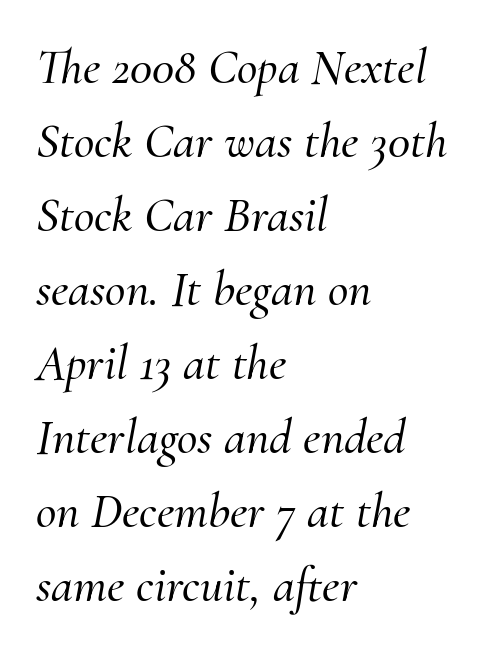
Vertically, the passage feels balanced, rows spaced as you'd expect. Proportional: the letters do not fall into vertical columns. Between one letter and the next there's only the usual sliver of space. Designer's note — italics engaged. Is the block centered? No — it sits flush against the left margin. Stroke terminals: seriffed.
